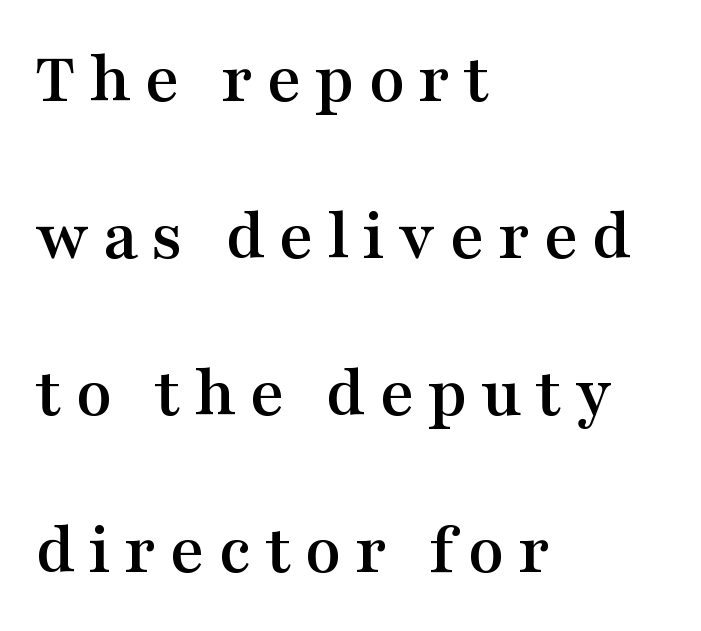
The paragraph shown leans on its left margin. The letters carry serifs — small finishing strokes at the ends of their stems. Posture: upright roman. Check the space under the baseline: it is left empty. Horizontal bands of white between lines are thick stripes. Do the characters align in a grid? No, the font is proportional.
